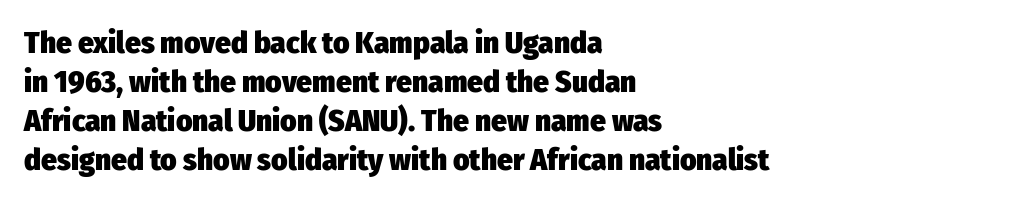
{"serif": "no", "italic": "no", "bold": "yes", "weight": "heavy", "width": "condensed", "stroke_contrast": "low", "x_height": "medium", "monospaced": "no", "underline": "no", "align": "left", "line_spacing": "normal", "line_spacing_ratio": 1.26, "letter_spacing": "normal", "letter_spacing_em": 0.0, "glyph_px": 31}
